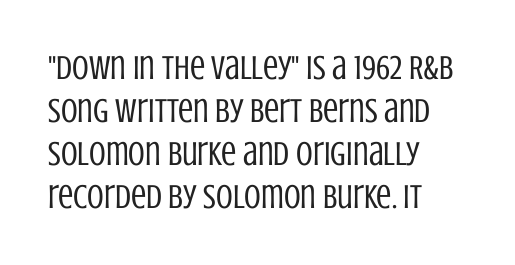
Q: Is the text bold? A: No.
Q: Is the text italic (slanted)? A: No, it is upright.
Q: Is the typeface a serif or a sans-serif typeface? A: Sans-serif.
Q: Is the text underlined? A: No.
Q: How is the paragraph aligned? A: Left-aligned.
Q: Is the spacing between letters normal or unusually wide? A: Normal.
Q: Is the spacing between lines tight, normal or loose? A: Normal.
Q: Width (condensed, normal, or wide)? A: Condensed.
Q: Stroke contrast? A: Low.
Q: x-height? A: Large.
Q: Monospaced? A: No.
